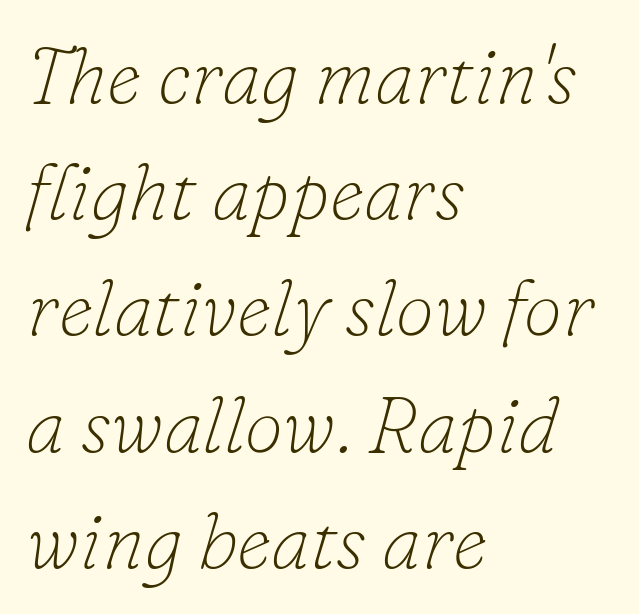
Q: Is the text bold? A: No.
Q: Is the text italic (slanted)? A: Yes, it leans right by about 16 degrees.
Q: Is the typeface a serif or a sans-serif typeface? A: Serif.
Q: Is the text underlined? A: No.
Q: How is the paragraph aligned? A: Left-aligned.
Q: Is the spacing between letters normal or unusually wide? A: Normal.
Q: Is the spacing between lines tight, normal or loose? A: Normal.
Q: Width (condensed, normal, or wide)? A: Normal.
Q: Stroke contrast? A: Low.
Q: x-height? A: Small.
Q: Monospaced? A: No.
